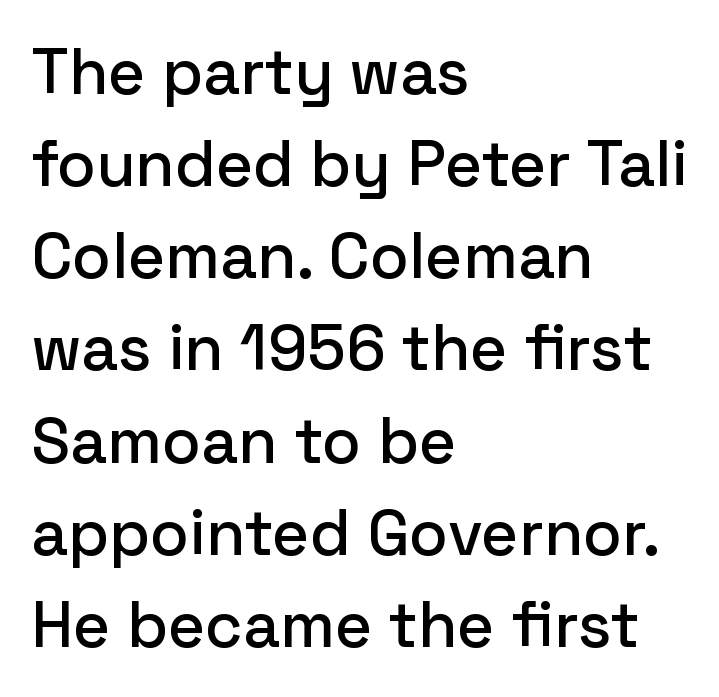
{"serif": "no", "italic": "no", "width": "normal", "stroke_contrast": "low", "x_height": "medium", "monospaced": "no", "underline": "no", "align": "left", "line_spacing": "normal", "line_spacing_ratio": 1.44, "letter_spacing": "normal", "letter_spacing_em": 0.0, "glyph_px": 64}
